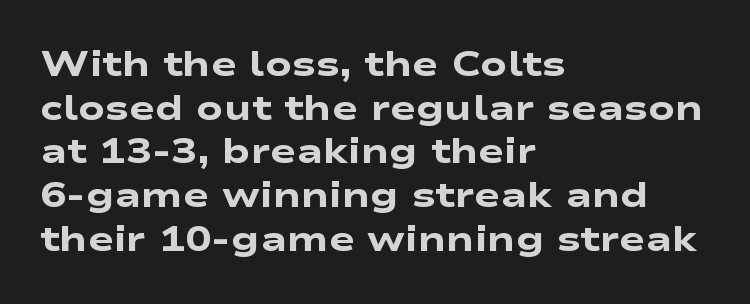
Q: Is the text bold? A: Yes.
Q: Is the typeface a serif or a sans-serif typeface? A: Sans-serif.
Q: Is the text underlined? A: No.
Q: How is the paragraph aligned? A: Left-aligned.
Q: Is the spacing between letters normal or unusually wide? A: Normal.
Q: Is the spacing between lines tight, normal or loose? A: Normal.
Q: Width (condensed, normal, or wide)? A: Wide.
Q: Stroke contrast? A: Low.
Q: x-height? A: Medium.
Q: Monospaced? A: No.
